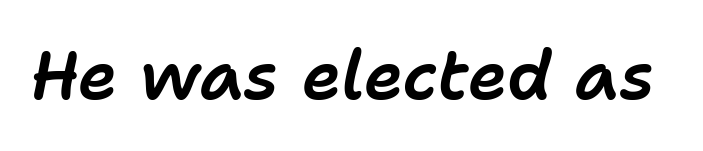
The image shows 67 px text type, italic (leaning right); set normal letter spacing, not underlined; low stroke contrast and a medium x-height.
